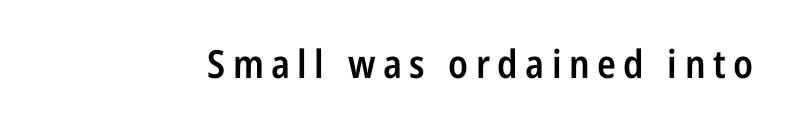
Q: Is the text bold? A: Semi-bold.
Q: Is the text italic (slanted)? A: No, it is upright.
Q: Is the typeface a serif or a sans-serif typeface? A: Sans-serif.
Q: Is the text underlined? A: No.
Q: Width (condensed, normal, or wide)? A: Condensed.
Q: Stroke contrast? A: Low.
Q: x-height? A: Medium.
Q: Monospaced? A: No.
